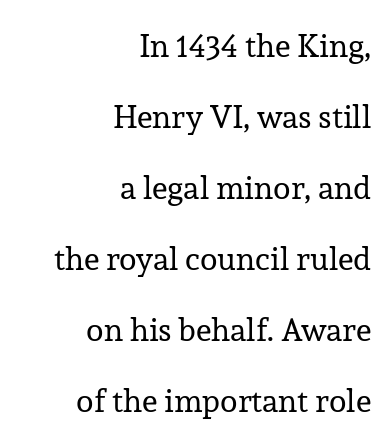
The image shows 32 px regular-weight serif type, upright; set right-aligned, loose line spacing (2.22x), normal letter spacing, not underlined; low stroke contrast and a medium x-height.
